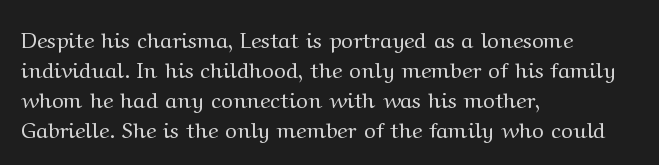
Q: Is the text bold? A: No.
Q: Is the text italic (slanted)? A: No, it is upright.
Q: Is the text underlined? A: No.
Q: How is the paragraph aligned? A: Left-aligned.
Q: Is the spacing between letters normal or unusually wide? A: Normal.
Q: Is the spacing between lines tight, normal or loose? A: Normal.
